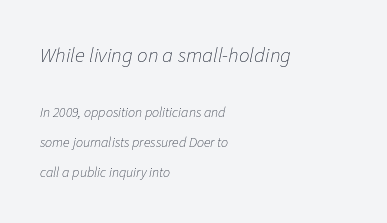
The image shows 21 px text type, italic (leaning right); set left-aligned, loose line spacing (2.14x), normal letter spacing, not underlined; the first (top) block is 1.5x larger.
